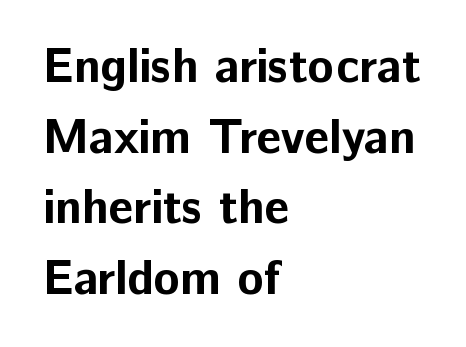
{"serif": "no", "italic": "no", "bold": "yes", "weight": "bold", "width": "normal", "stroke_contrast": "low", "x_height": "medium", "monospaced": "no", "underline": "no", "align": "left", "line_spacing": "normal", "line_spacing_ratio": 1.47, "letter_spacing": "normal", "letter_spacing_em": 0.0, "glyph_px": 48}
